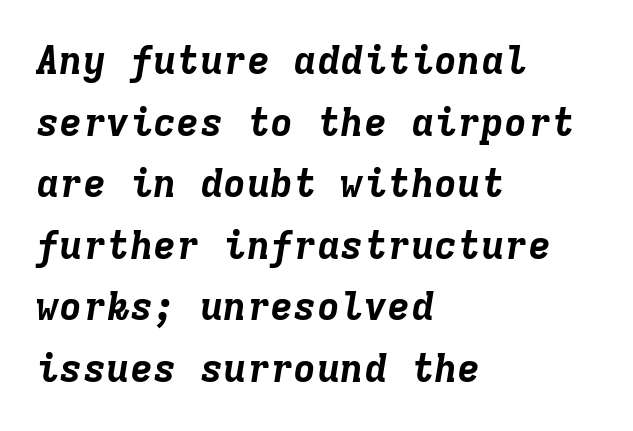
Q: Is the text bold? A: Yes.
Q: Is the text italic (slanted)? A: Yes, it leans right by about 9 degrees.
Q: Is the text underlined? A: No.
Q: How is the paragraph aligned? A: Left-aligned.
Q: Is the spacing between letters normal or unusually wide? A: Normal.
Q: Is the spacing between lines tight, normal or loose? A: Normal.
Q: Width (condensed, normal, or wide)? A: Normal.
Q: Stroke contrast? A: Low.
Q: x-height? A: Medium.
Q: Monospaced? A: Yes.
